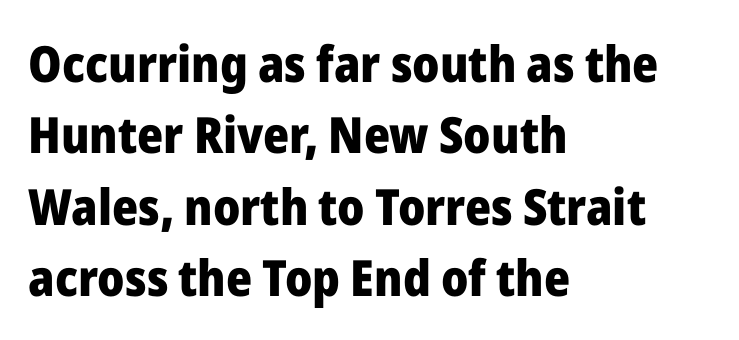
Nothing sits at the stroke ends, so this counts as sans-serif. Looks like regular typesetting: each glyph gets only the width it needs. Designer's note — italics off, roman on. Inter-character spacing is left at the font's built-in metrics. Summary of vertical rhythm: regular, with standard interline spacing. Teacher's note: observe the even left margin — that is flush-left alignment.
